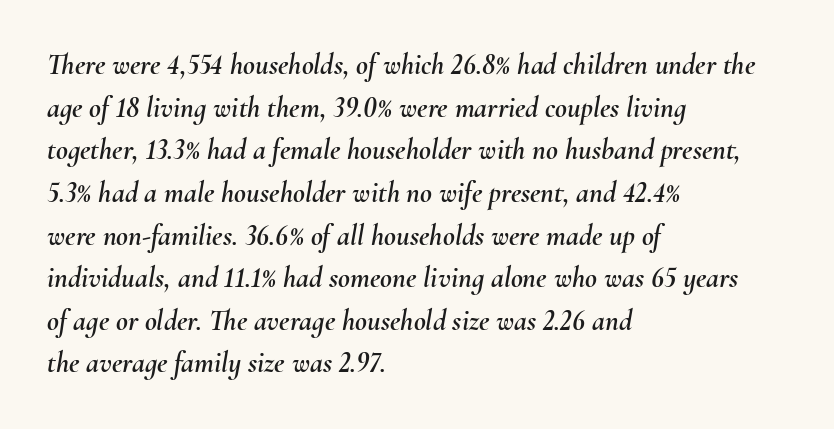
Q: Is the text italic (slanted)? A: Yes, it leans right by about 10 degrees.
Q: Is the text underlined? A: No.
Q: How is the paragraph aligned? A: Left-aligned.
Q: Is the spacing between letters normal or unusually wide? A: Normal.
Q: Is the spacing between lines tight, normal or loose? A: Normal.
Q: Width (condensed, normal, or wide)? A: Normal.
Q: Stroke contrast? A: Medium.
Q: x-height? A: Small.
Q: Monospaced? A: No.
